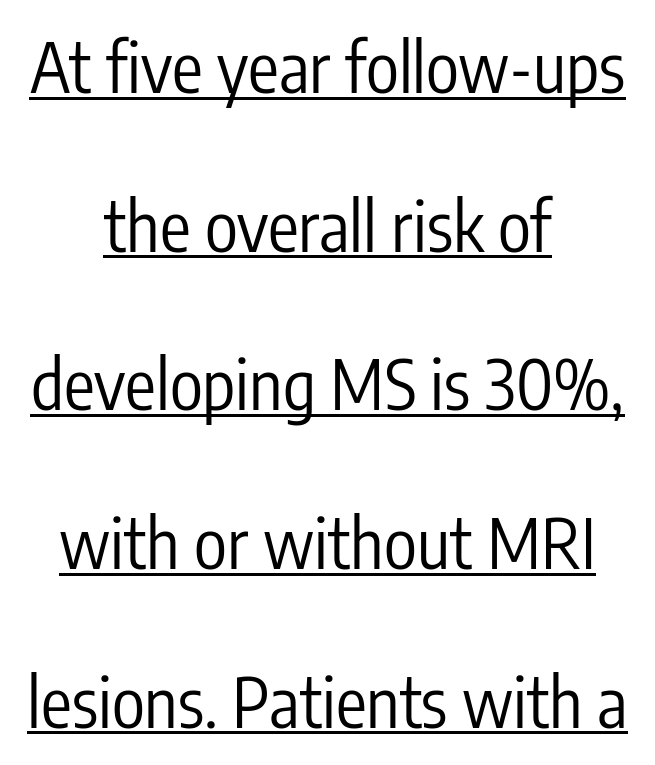
Students, observe the line beneath the letters — that is underlining. Note the varied advance widths — an 'i' is clearly narrower than an 'm'. The type is set solid horizontally, with unmodified tracking. If you folded the block vertically in half, each line would mirror itself in length. Observe the absence of serifs on each vertical stroke in this sample. The cut favours lightness, reaching ordinary text weight at its darkest.
